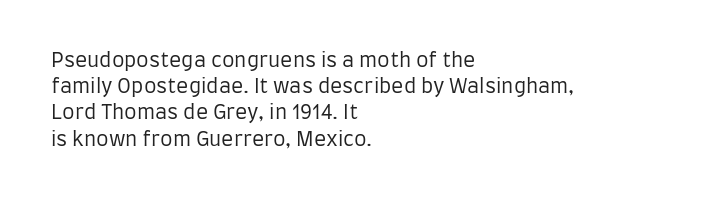
{"italic": "no", "bold": "no", "underline": "no", "align": "left", "line_spacing": "normal", "line_spacing_ratio": 1.31, "letter_spacing": "normal", "letter_spacing_em": 0.0, "glyph_px": 20}
